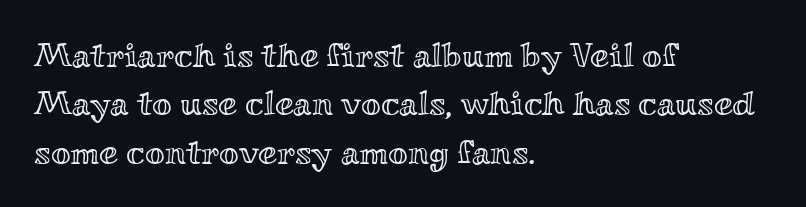
Type without underlining. The passage is arranged the way most books set body copy — flush left. Summary of vertical rhythm: regular, with standard interline spacing. Looks like regular typesetting: each glyph gets only the width it needs.
